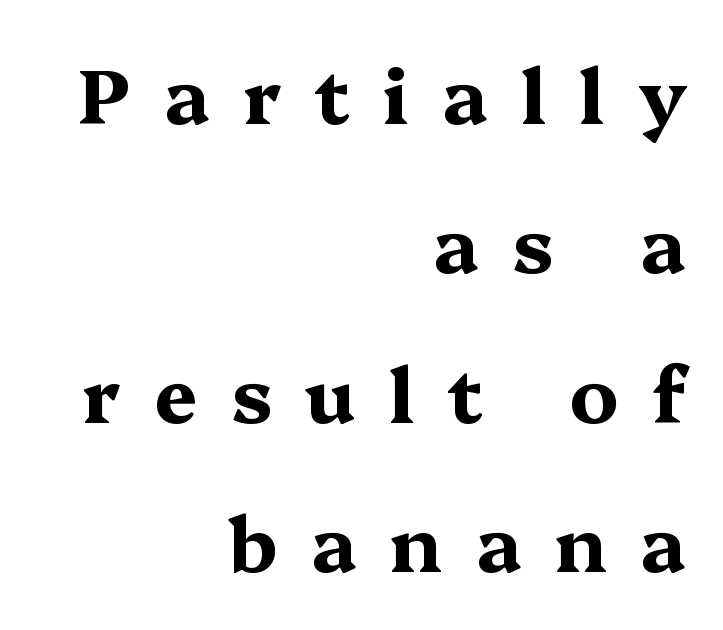
The passage shown has open, widely tracked lettering throughout. Yep, those are serifs on the letters. Italic: no, the glyphs are upright roman. Short and long lines alike share a common ending point at right. Lines of text with bare space underneath.
